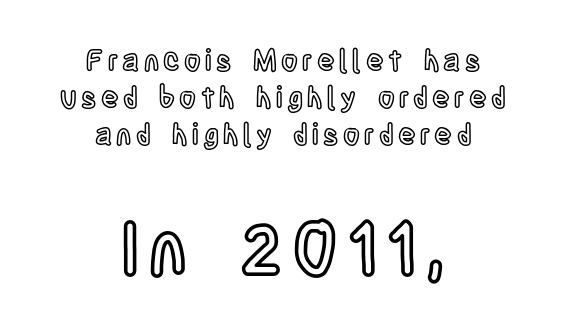
Q: Is the text italic (slanted)? A: No, it is upright.
Q: Is the text underlined? A: No.
Q: How is the paragraph aligned? A: Centered.
Q: Is the spacing between lines tight, normal or loose? A: Normal.
Q: Which block of text is set in a larger size, the first (top) or the second (bottom)? A: The second (bottom) one.
Q: Width (condensed, normal, or wide)? A: Condensed.
Q: x-height? A: Large.
Q: Monospaced? A: No.
